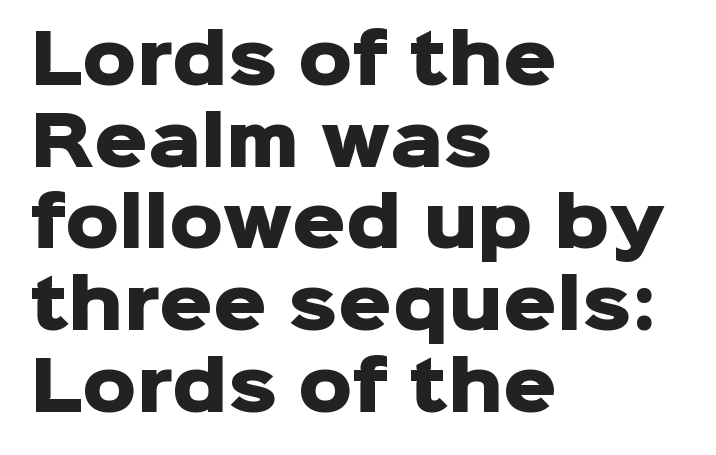
{"serif": "no", "italic": "no", "bold": "yes", "weight": "heavy", "width": "normal", "stroke_contrast": "low", "x_height": "medium", "monospaced": "no", "underline": "no", "align": "left", "line_spacing_ratio": 1.22, "letter_spacing": "normal", "letter_spacing_em": 0.0, "glyph_px": 67}
